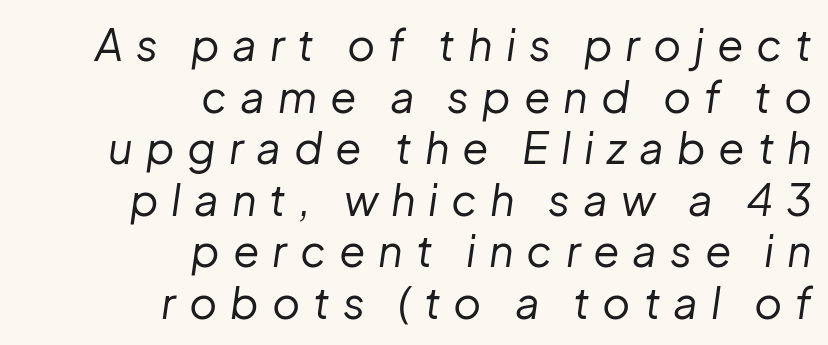
Q: Is the text bold? A: No.
Q: Is the text italic (slanted)? A: Yes, it leans right by about 8 degrees.
Q: Is the text underlined? A: No.
Q: How is the paragraph aligned? A: Right-aligned.
Q: Is the spacing between letters normal or unusually wide? A: Unusually wide.
Q: Width (condensed, normal, or wide)? A: Normal.
Q: Stroke contrast? A: Low.
Q: x-height? A: Medium.
Q: Monospaced? A: No.
